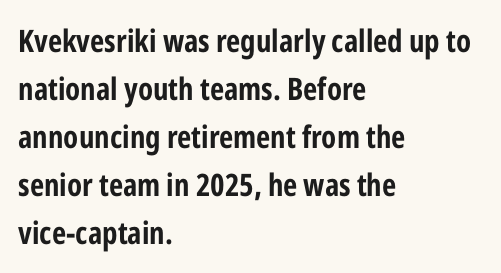
The passage shown stacks its lines at a standard gap. Alignment: flush left. What kind of face is this? One without serifs — a sans. Ordinary non-slanted type is in use. There is no visible air inserted between adjacent glyphs. This sample has the flowing, uneven cadence of proportional lettering.
